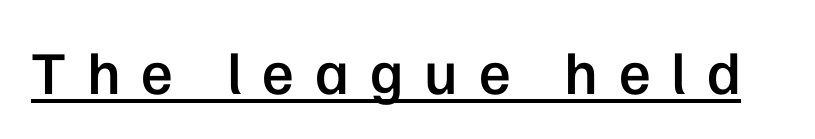
Q: Is the text bold? A: Semi-bold.
Q: Is the text italic (slanted)? A: No, it is upright.
Q: Is the typeface a serif or a sans-serif typeface? A: Sans-serif.
Q: Is the text underlined? A: Yes.
Q: Is the spacing between letters normal or unusually wide? A: Unusually wide.
Q: Width (condensed, normal, or wide)? A: Normal.
Q: Stroke contrast? A: Low.
Q: x-height? A: Medium.
Q: Monospaced? A: No.
